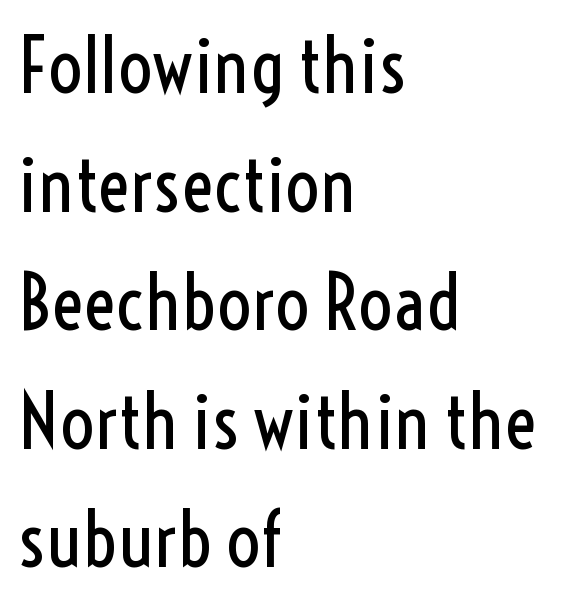
Q: Is the text bold? A: No.
Q: Is the text italic (slanted)? A: No, it is upright.
Q: Is the typeface a serif or a sans-serif typeface? A: Sans-serif.
Q: Is the text underlined? A: No.
Q: How is the paragraph aligned? A: Left-aligned.
Q: Is the spacing between letters normal or unusually wide? A: Normal.
Q: Is the spacing between lines tight, normal or loose? A: Normal.
Q: Width (condensed, normal, or wide)? A: Condensed.
Q: x-height? A: Medium.
Q: Monospaced? A: No.
